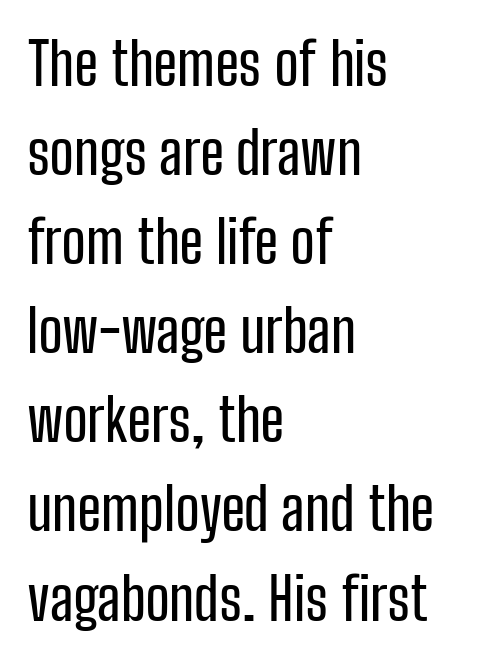
The image shows 59 px condensed sans-serif type, upright; set left-aligned, normal line spacing (1.51x), normal letter spacing, not underlined; low stroke contrast and a medium x-height.
